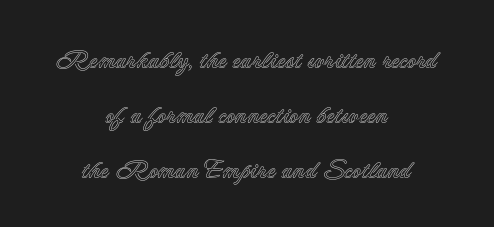
{"underline": "no", "align": "center", "line_spacing": "loose", "line_spacing_ratio": 2.2, "letter_spacing": "normal", "letter_spacing_em": 0.0, "glyph_px": 25}
